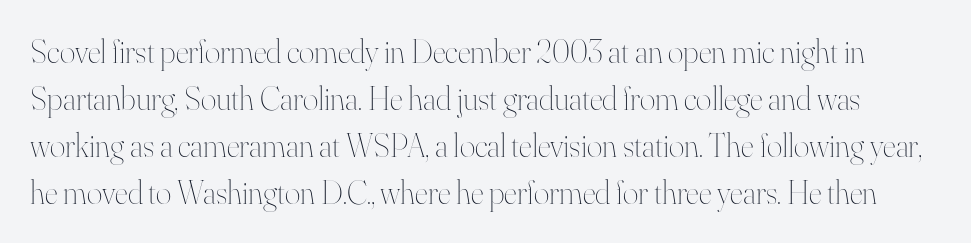
{"italic": "no", "bold": "no", "weight": "thin", "width": "normal", "stroke_contrast": "high", "x_height": "small", "monospaced": "no", "underline": "no", "line_spacing": "normal", "line_spacing_ratio": 1.42, "letter_spacing": "normal", "letter_spacing_em": 0.0, "glyph_px": 33}
